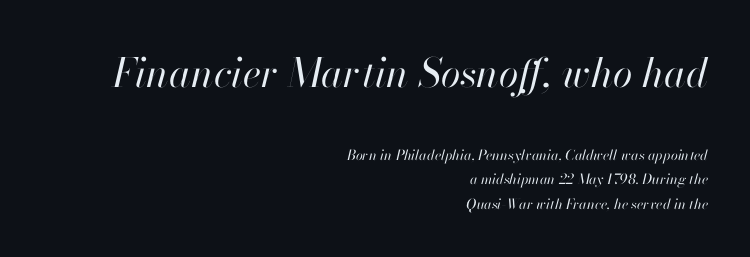
Q: Is the text bold? A: No.
Q: Is the text italic (slanted)? A: Yes, it leans right by about 13 degrees.
Q: Is the text underlined? A: No.
Q: How is the paragraph aligned? A: Right-aligned.
Q: Is the spacing between letters normal or unusually wide? A: Normal.
Q: Which block of text is set in a larger size, the first (top) or the second (bottom)? A: The first (top) one.
Q: Width (condensed, normal, or wide)? A: Normal.
Q: Stroke contrast? A: High.
Q: x-height? A: Small.
Q: Monospaced? A: No.
